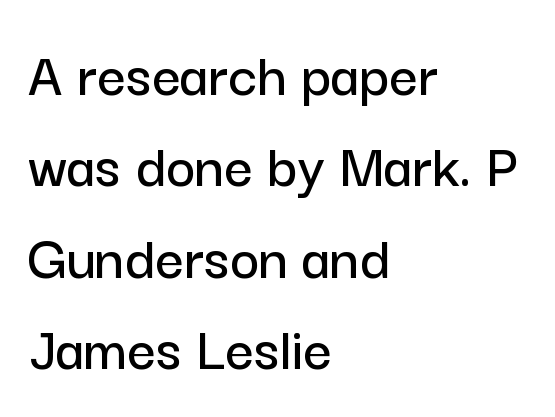
The image shows 63 px sans-serif type, upright; set left-aligned, normal line spacing (1.45x), normal letter spacing, not underlined; low stroke contrast and a medium x-height.
